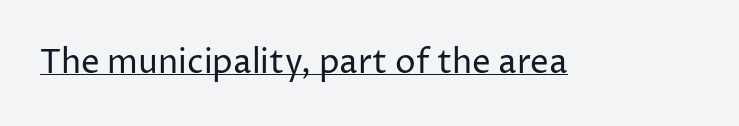
Q: Is the text bold? A: No.
Q: Is the text italic (slanted)? A: No, it is upright.
Q: Is the typeface a serif or a sans-serif typeface? A: Sans-serif.
Q: Is the text underlined? A: Yes.
Q: Is the spacing between letters normal or unusually wide? A: Normal.
Q: Width (condensed, normal, or wide)? A: Normal.
Q: Stroke contrast? A: Low.
Q: x-height? A: Medium.
Q: Monospaced? A: No.
